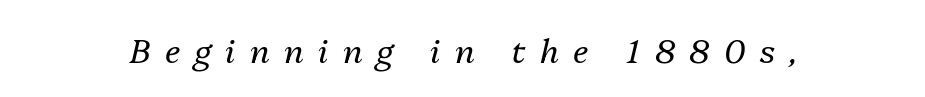
The image shows 33 px regular-weight type, italic (leaning right); set unusually wide letter spacing (+0.44 em), not underlined; medium stroke contrast and a medium x-height.
